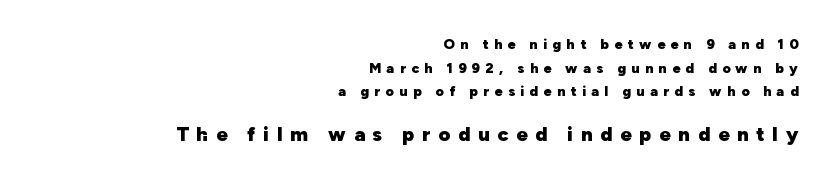
The gap between lines stays unmarked. Horizontal bands of white between lines are of average thickness. The axis of the letterforms is exactly vertical. Substantial extra tracking has been applied to these lines. The second block has been scaled up relative to the first.
